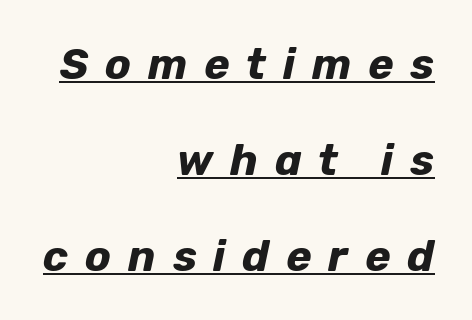
Q: Is the text bold? A: Yes.
Q: Is the text italic (slanted)? A: Yes, it leans right by about 12 degrees.
Q: Is the text underlined? A: Yes.
Q: How is the paragraph aligned? A: Right-aligned.
Q: Is the spacing between letters normal or unusually wide? A: Unusually wide.
Q: Is the spacing between lines tight, normal or loose? A: Loose.
Q: Width (condensed, normal, or wide)? A: Normal.
Q: Stroke contrast? A: Low.
Q: x-height? A: Medium.
Q: Monospaced? A: No.
